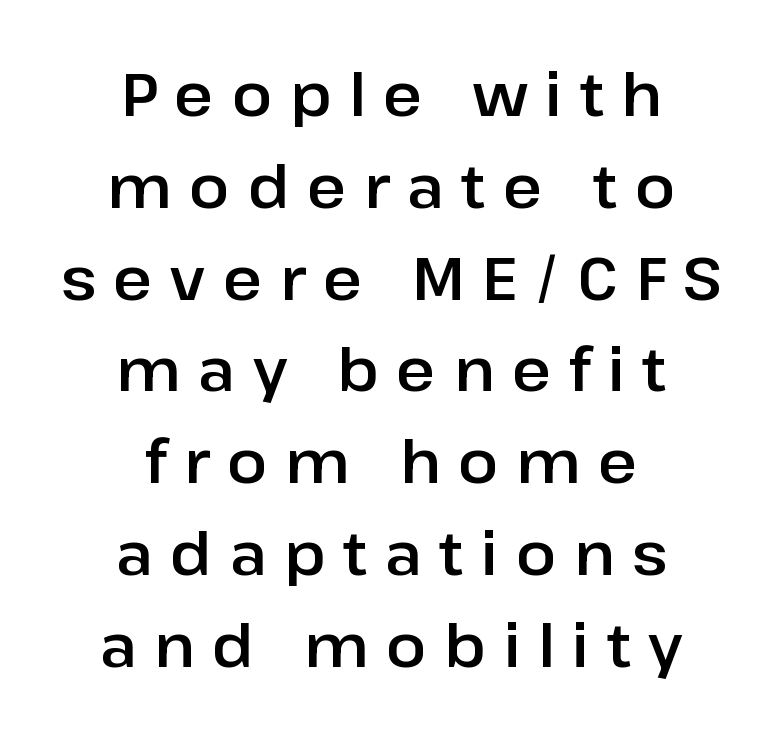
{"serif": "no", "italic": "no", "width": "normal", "stroke_contrast": "low", "x_height": "medium", "monospaced": "no", "underline": "no", "align": "center", "line_spacing": "normal", "line_spacing_ratio": 1.53, "letter_spacing": "wide", "letter_spacing_em": 0.29, "glyph_px": 60}
